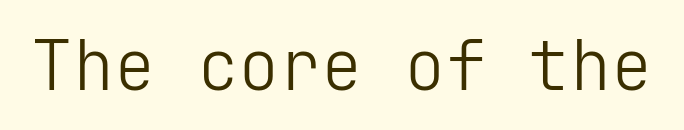
The image shows 69 px light sans-serif type, upright; set normal letter spacing, not underlined; low stroke contrast and a medium x-height.
